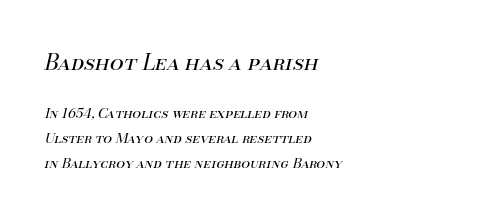
If you drew a ruler down the left edge, every line would touch it. Weight: not bold — regular or lighter. The gaps between neighbouring characters are ordinary and unremarkable. Tall strokes in this sample are angled rather than plumb. The strip under each line holds only bare page.
